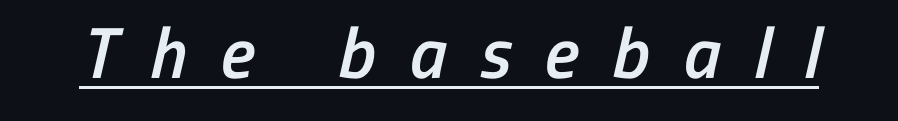
Q: Is the text bold? A: Semi-bold.
Q: Is the typeface a serif or a sans-serif typeface? A: Sans-serif.
Q: Is the text underlined? A: Yes.
Q: Is the spacing between letters normal or unusually wide? A: Unusually wide.
Q: Width (condensed, normal, or wide)? A: Condensed.
Q: Stroke contrast? A: Low.
Q: x-height? A: Medium.
Q: Monospaced? A: No.
